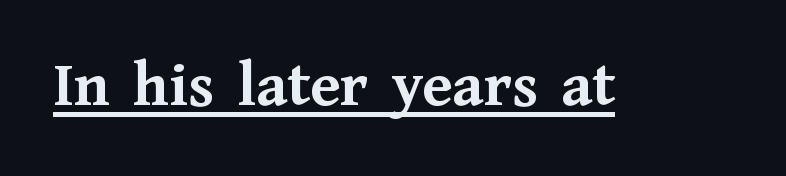
Ascenders rise straight up at ninety degrees. The letters advance in unequal steps, a hallmark of proportional type. Typographic density is high because the face is bold. Look at the bottom of the vertical strokes: they flare into serifs here. Underlining? Definitely there.
